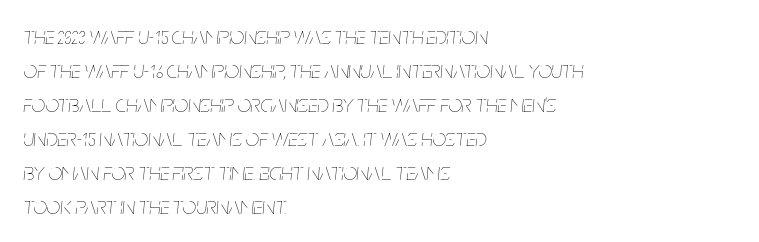
The image shows 24 px text type, italic (leaning right); set left-aligned, normal line spacing (1.42x), normal letter spacing, not underlined.
